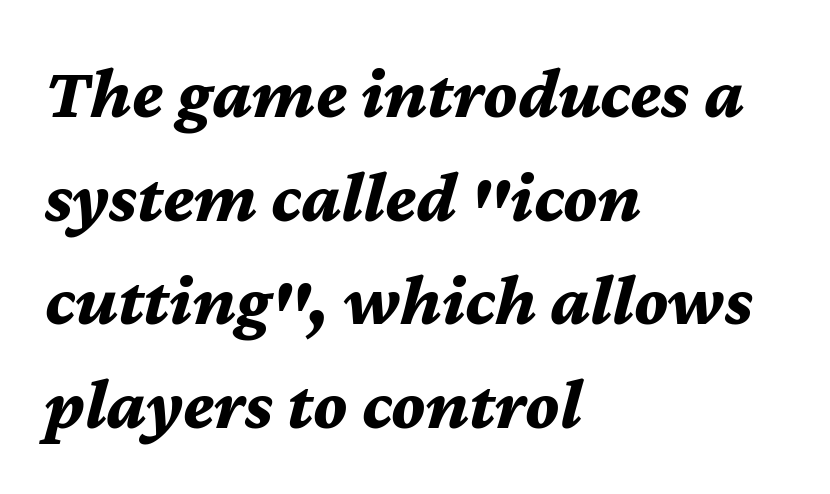
Q: Is the text bold? A: Yes.
Q: Is the text italic (slanted)? A: Yes, it leans right by about 12 degrees.
Q: Is the text underlined? A: No.
Q: How is the paragraph aligned? A: Left-aligned.
Q: Is the spacing between letters normal or unusually wide? A: Normal.
Q: Is the spacing between lines tight, normal or loose? A: Normal.
Q: Width (condensed, normal, or wide)? A: Normal.
Q: Stroke contrast? A: Medium.
Q: x-height? A: Medium.
Q: Monospaced? A: No.
